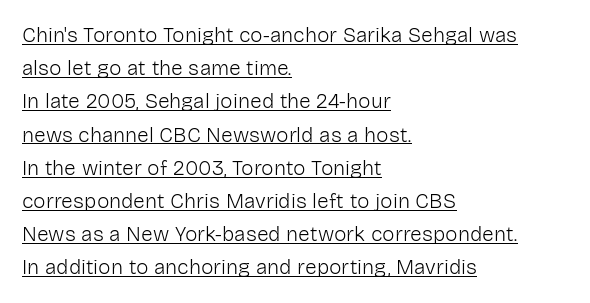
{"italic": "no", "bold": "no", "underline": "yes", "align": "left", "line_spacing": "normal", "line_spacing_ratio": 1.58, "letter_spacing": "normal", "letter_spacing_em": 0.0, "glyph_px": 21}
